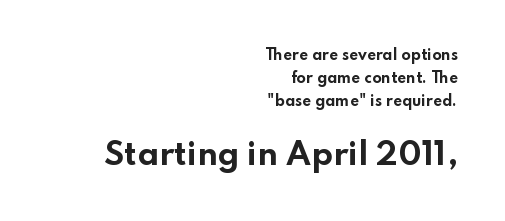
Q: Is the text bold? A: Yes.
Q: Is the text italic (slanted)? A: No, it is upright.
Q: Is the typeface a serif or a sans-serif typeface? A: Sans-serif.
Q: Is the text underlined? A: No.
Q: How is the paragraph aligned? A: Right-aligned.
Q: Is the spacing between letters normal or unusually wide? A: Normal.
Q: Is the spacing between lines tight, normal or loose? A: Normal.
Q: Which block of text is set in a larger size, the first (top) or the second (bottom)? A: The second (bottom) one.
Q: Width (condensed, normal, or wide)? A: Wide.
Q: Stroke contrast? A: Low.
Q: x-height? A: Small.
Q: Monospaced? A: No.
